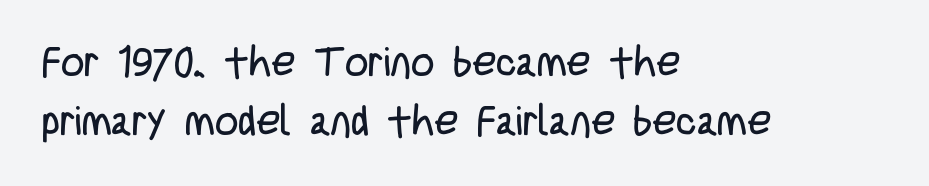
Q: Is the text bold? A: No.
Q: Is the text italic (slanted)? A: No, it is upright.
Q: Is the typeface a serif or a sans-serif typeface? A: Sans-serif.
Q: Is the text underlined? A: No.
Q: How is the paragraph aligned? A: Left-aligned.
Q: Is the spacing between letters normal or unusually wide? A: Normal.
Q: Is the spacing between lines tight, normal or loose? A: Normal.
Q: Width (condensed, normal, or wide)? A: Condensed.
Q: Stroke contrast? A: Low.
Q: x-height? A: Large.
Q: Monospaced? A: No.
